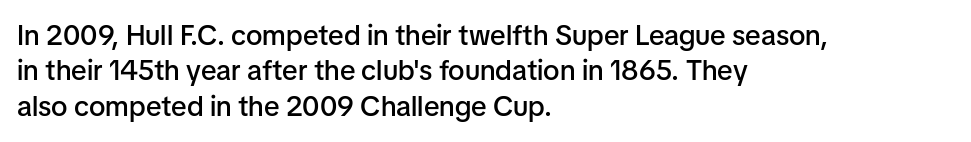
The face used here is a sans, in the tradition of grotesques and geometrics. A typesetter would call this zero additional tracking. Proportional: the letters do not fall into vertical columns. Leftover space on each line is placed entirely after the last word. Regular leading.
